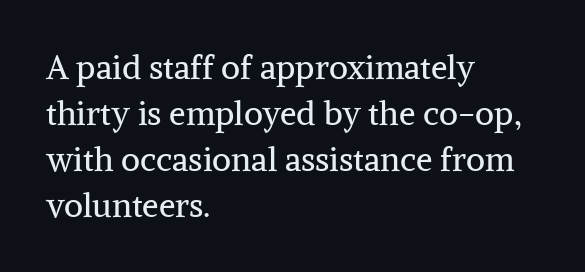
The leading is moderate, giving the passage an even texture. A typesetter would call this zero additional tracking. This is serif lettering, the kind often seen in printed books. Varying glyph widths throughout — classic text-font behaviour.
